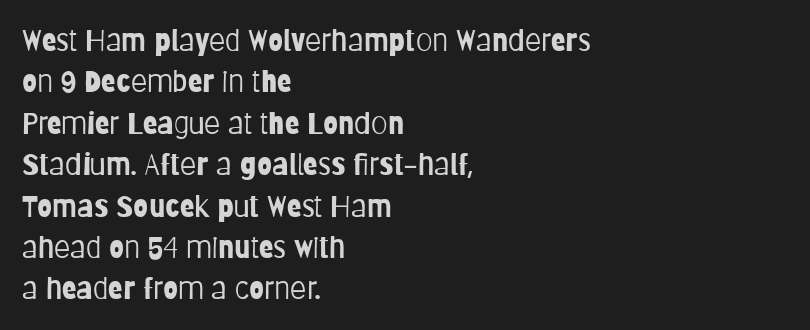
The image shows 30 px light, condensed sans-serif type, upright; set left-aligned, normal line spacing (1.38x), normal letter spacing, not underlined; low stroke contrast and a large x-height.
